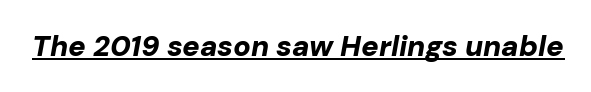
{"italic": "yes", "lean": "right", "slant_degrees": 10, "bold": "yes", "weight": "bold", "width": "normal", "stroke_contrast": "low", "x_height": "medium", "monospaced": "no", "underline": "yes", "letter_spacing": "normal", "letter_spacing_em": 0.0, "glyph_px": 29}
